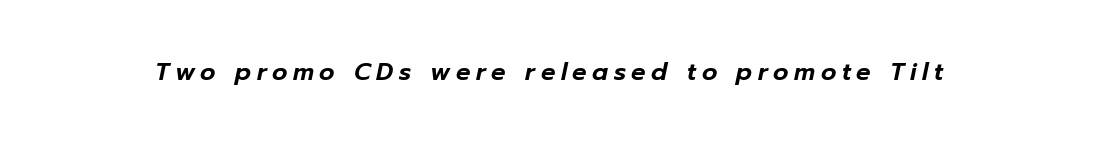
Q: Is the text italic (slanted)? A: Yes, it leans right by about 12 degrees.
Q: Is the text underlined? A: No.
Q: Is the spacing between letters normal or unusually wide? A: Unusually wide.
